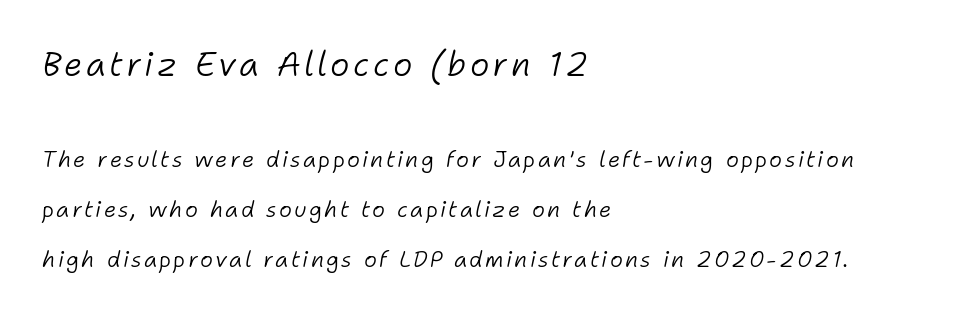
{"italic": "yes", "lean": "right", "slant_degrees": 11, "bold": "no", "weight": "light", "width": "normal", "stroke_contrast": "low", "x_height": "medium", "monospaced": "no", "underline": "no", "align": "left", "line_spacing": "loose", "line_spacing_ratio": 2.28, "larger_block": "first", "size_ratio": 1.5, "glyph_px": 33}
